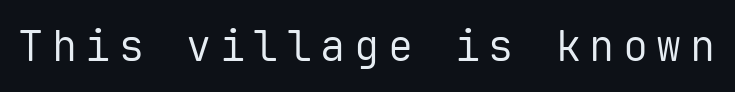
{"serif": "no", "italic": "no", "bold": "no", "weight": "regular", "width": "normal", "stroke_contrast": "low", "x_height": "medium", "monospaced": "yes", "underline": "no", "letter_spacing": "wide", "letter_spacing_em": 0.2, "glyph_px": 42}
